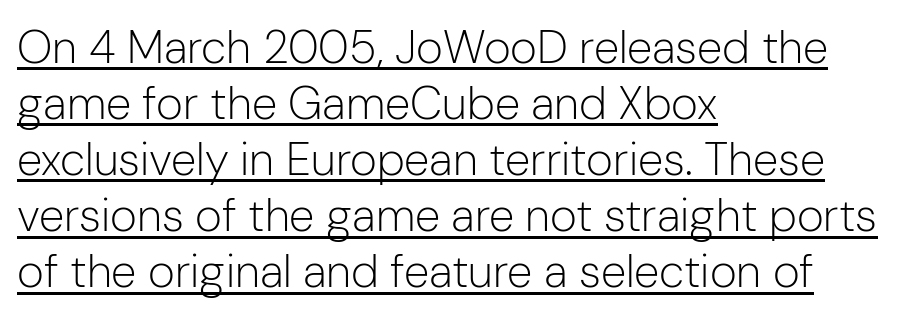
{"serif": "no", "italic": "no", "bold": "no", "weight": "light", "width": "normal", "stroke_contrast": "low", "x_height": "medium", "monospaced": "no", "underline": "yes", "align": "left", "line_spacing_ratio": 1.22, "letter_spacing": "normal", "letter_spacing_em": 0.0, "glyph_px": 46}
